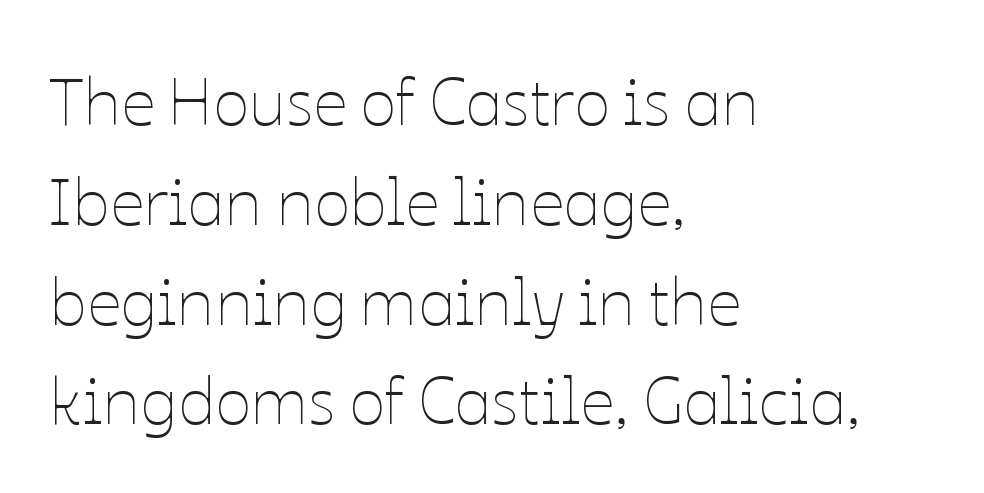
Plain, unruled lines of type. The letterforms sit shoulder to shoulder at normal distance. These lines are rendered in a variable-pitch font. Each stroke keeps to a modest, everyday thickness or less. Line spacing here is normal. Posture: straight, roman, zero tilt.
